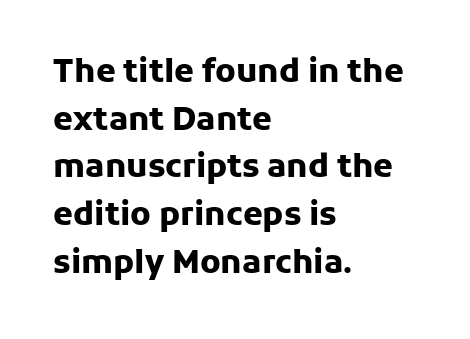
Q: Is the text bold? A: Yes.
Q: Is the text italic (slanted)? A: No, it is upright.
Q: Is the typeface a serif or a sans-serif typeface? A: Sans-serif.
Q: Is the text underlined? A: No.
Q: How is the paragraph aligned? A: Left-aligned.
Q: Is the spacing between letters normal or unusually wide? A: Normal.
Q: Is the spacing between lines tight, normal or loose? A: Normal.
Q: Width (condensed, normal, or wide)? A: Normal.
Q: Stroke contrast? A: Low.
Q: x-height? A: Medium.
Q: Monospaced? A: No.
